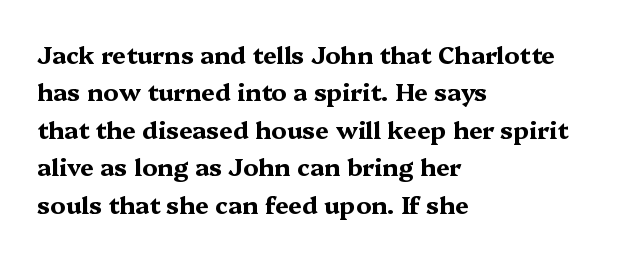
{"italic": "no", "bold": "yes", "underline": "no", "align": "left", "line_spacing": "normal", "line_spacing_ratio": 1.56, "letter_spacing": "normal", "letter_spacing_em": 0.0, "glyph_px": 24}
